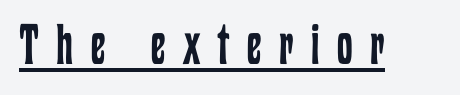
The image shows 56 px regular-weight, condensed type, upright; set unusually wide letter spacing (+0.31 em), underlined; low stroke contrast and a medium x-height.
